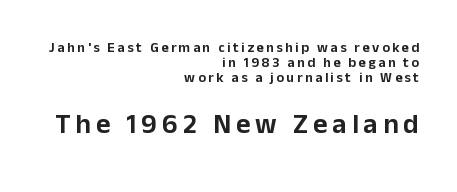
The paragraph has a hard right edge and a soft left edge. Small over large — that's the arrangement of the two blocks here. Proportional: the letters do not fall into vertical columns. Clear beneath every line of the passage.
